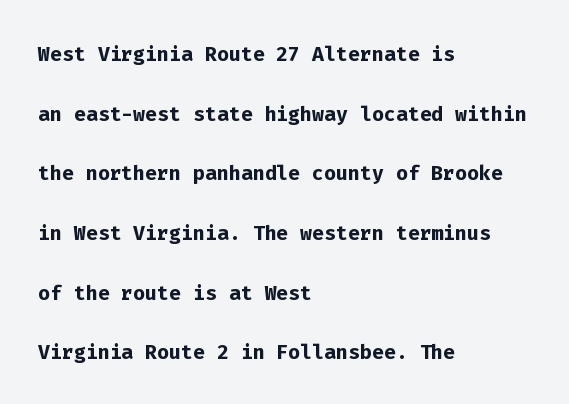
Q: Is the text bold? A: Yes.
Q: Is the text italic (slanted)? A: No, it is upright.
Q: Is the typeface a serif or a sans-serif typeface? A: Sans-serif.
Q: Is the text underlined? A: No.
Q: How is the paragraph aligned? A: Left-aligned.
Q: Is the spacing between letters normal or unusually wide? A: Normal.
Q: Is the spacing between lines tight, normal or loose? A: Loose.
Q: Width (condensed, normal, or wide)? A: Normal.
Q: Stroke contrast? A: Low.
Q: x-height? A: Medium.
Q: Monospaced? A: Yes.
